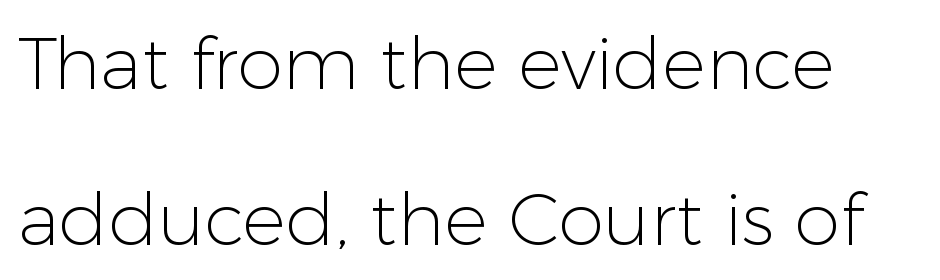
{"serif": "no", "italic": "no", "bold": "no", "weight": "light", "width": "normal", "stroke_contrast": "low", "x_height": "medium", "monospaced": "no", "underline": "no", "line_spacing": "loose", "line_spacing_ratio": 2.14, "letter_spacing": "normal", "letter_spacing_em": 0.0, "glyph_px": 73}
